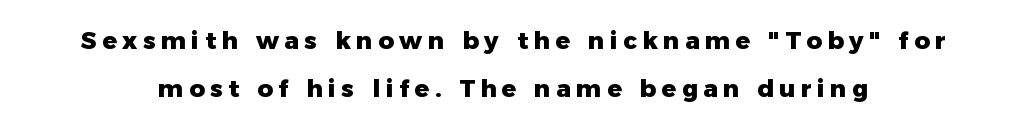
Q: Is the text bold? A: Yes.
Q: Is the text italic (slanted)? A: No, it is upright.
Q: Is the text underlined? A: No.
Q: Is the spacing between letters normal or unusually wide? A: Unusually wide.
Q: Is the spacing between lines tight, normal or loose? A: Loose.
